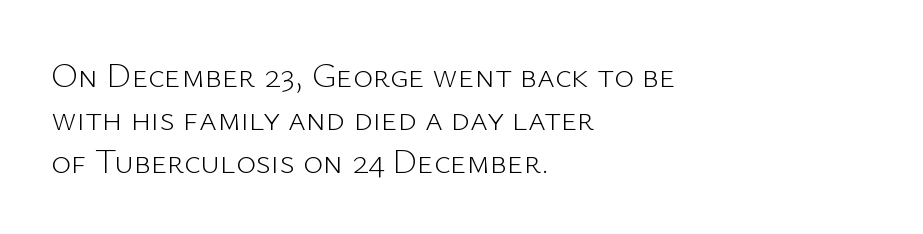
{"serif": "no", "italic": "no", "bold": "no", "weight": "light", "width": "normal", "stroke_contrast": "low", "x_height": "medium", "monospaced": "no", "underline": "no", "align": "left", "line_spacing": "normal", "line_spacing_ratio": 1.26, "letter_spacing": "normal", "letter_spacing_em": 0.0, "glyph_px": 34}
